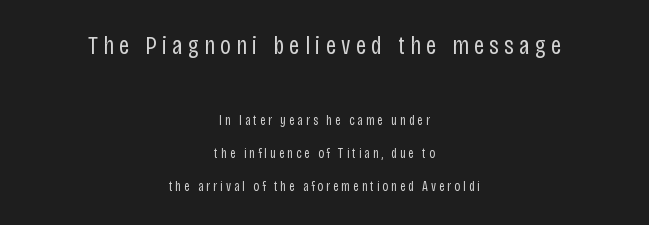
Q: Is the text bold? A: No.
Q: Is the text italic (slanted)? A: No, it is upright.
Q: Is the text underlined? A: No.
Q: How is the paragraph aligned? A: Centered.
Q: Is the spacing between letters normal or unusually wide? A: Unusually wide.
Q: Is the spacing between lines tight, normal or loose? A: Loose.
Q: Which block of text is set in a larger size, the first (top) or the second (bottom)? A: The first (top) one.
